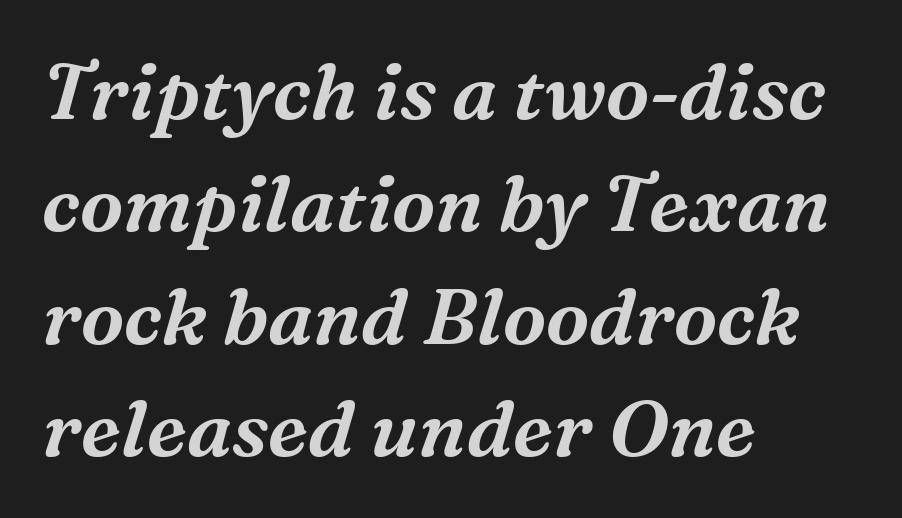
Q: Is the text italic (slanted)? A: Yes, it leans right by about 16 degrees.
Q: Is the typeface a serif or a sans-serif typeface? A: Serif.
Q: Is the text underlined? A: No.
Q: How is the paragraph aligned? A: Left-aligned.
Q: Is the spacing between letters normal or unusually wide? A: Normal.
Q: Is the spacing between lines tight, normal or loose? A: Normal.
Q: Width (condensed, normal, or wide)? A: Normal.
Q: Stroke contrast? A: Medium.
Q: x-height? A: Medium.
Q: Monospaced? A: No.
